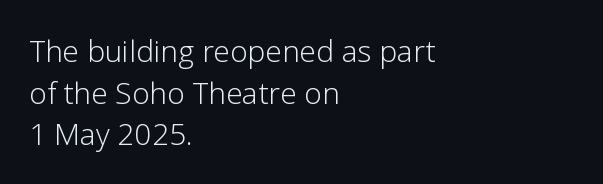
{"serif": "no", "italic": "no", "bold": "no", "weight": "light", "width": "normal", "stroke_contrast": "low", "x_height": "medium", "monospaced": "no", "underline": "no", "align": "left", "line_spacing": "normal", "line_spacing_ratio": 1.39, "letter_spacing": "normal", "letter_spacing_em": 0.0, "glyph_px": 30}
